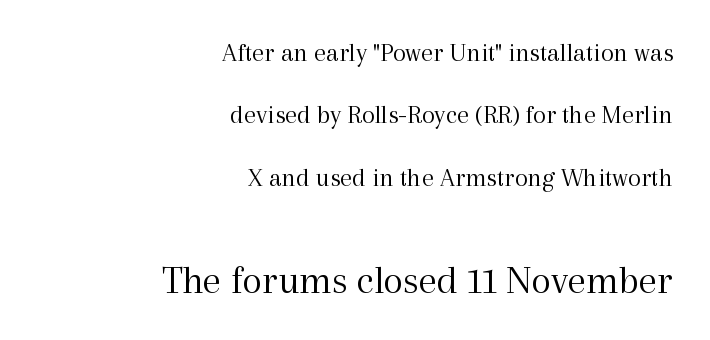
The image shows 41 px light serif type, upright; set right-aligned, loose line spacing (2.31x), normal letter spacing, not underlined; the second (bottom) block is 1.52x larger; a medium x-height.
